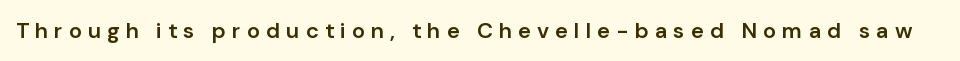
Q: Is the text bold? A: Semi-bold.
Q: Is the text italic (slanted)? A: No, it is upright.
Q: Is the text underlined? A: No.
Q: Is the spacing between letters normal or unusually wide? A: Unusually wide.
